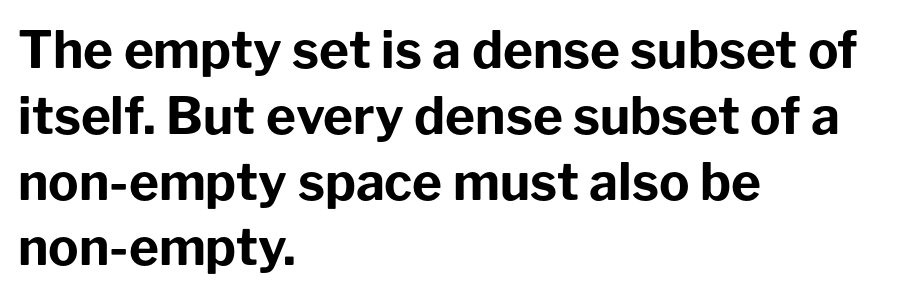
Q: Is the text bold? A: Yes.
Q: Is the text italic (slanted)? A: No, it is upright.
Q: Is the typeface a serif or a sans-serif typeface? A: Sans-serif.
Q: Is the text underlined? A: No.
Q: How is the paragraph aligned? A: Left-aligned.
Q: Is the spacing between letters normal or unusually wide? A: Normal.
Q: Is the spacing between lines tight, normal or loose? A: Normal.
Q: Width (condensed, normal, or wide)? A: Normal.
Q: Stroke contrast? A: Low.
Q: x-height? A: Medium.
Q: Monospaced? A: No.
